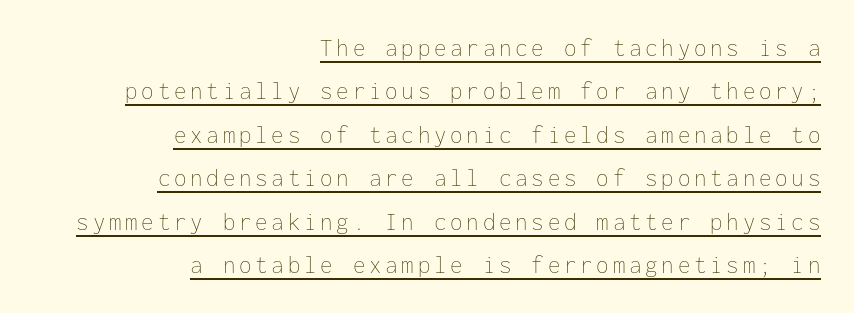
{"italic": "no", "bold": "no", "underline": "yes", "align": "right", "line_spacing_ratio": 1.74, "glyph_px": 25}
